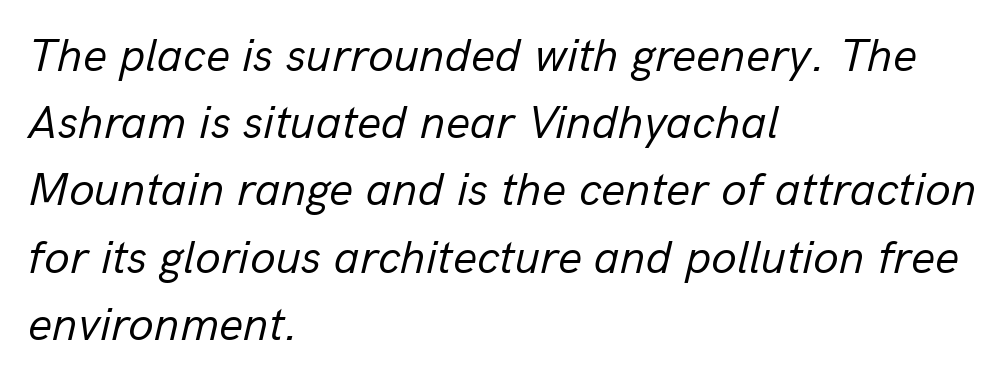
{"italic": "yes", "lean": "right", "slant_degrees": 13, "bold": "no", "weight": "regular", "width": "normal", "stroke_contrast": "low", "x_height": "medium", "monospaced": "no", "underline": "no", "align": "left", "line_spacing": "normal", "line_spacing_ratio": 1.43, "letter_spacing": "normal", "letter_spacing_em": 0.0, "glyph_px": 47}
